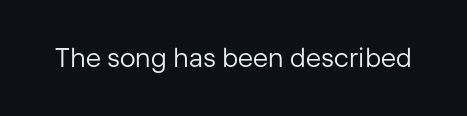
A roman cut, with each character standing at attention. Decoration check: the copy has no underline. The gaps between neighbouring characters are ordinary and unremarkable. Bold? No — there's no thickening of the strokes.
